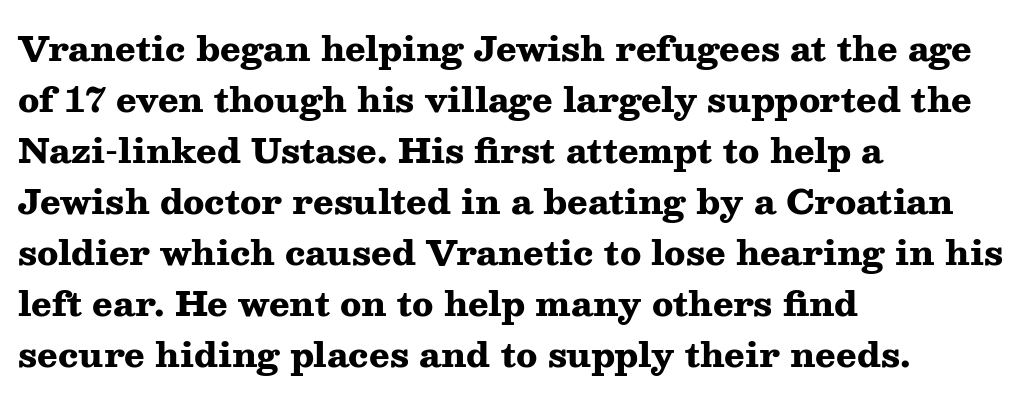
The image shows 34 px heavy, wide serif type, upright; set left-aligned, normal line spacing (1.5x), normal letter spacing, not underlined; medium stroke contrast and a medium x-height.
